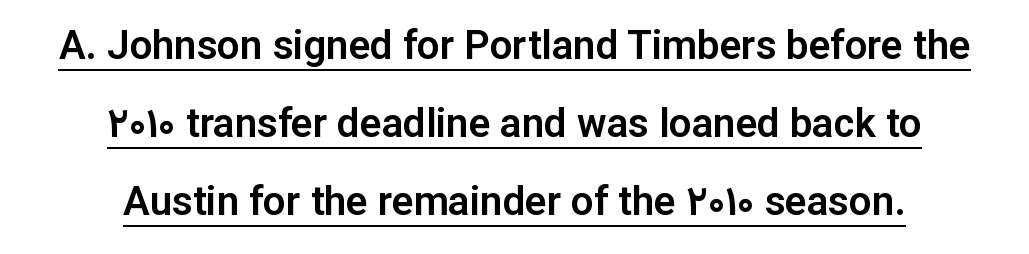
{"serif": "no", "italic": "no", "width": "normal", "stroke_contrast": "low", "x_height": "medium", "monospaced": "no", "underline": "yes", "align": "center", "line_spacing": "loose", "line_spacing_ratio": 1.95, "letter_spacing": "normal", "letter_spacing_em": 0.0, "glyph_px": 40}
